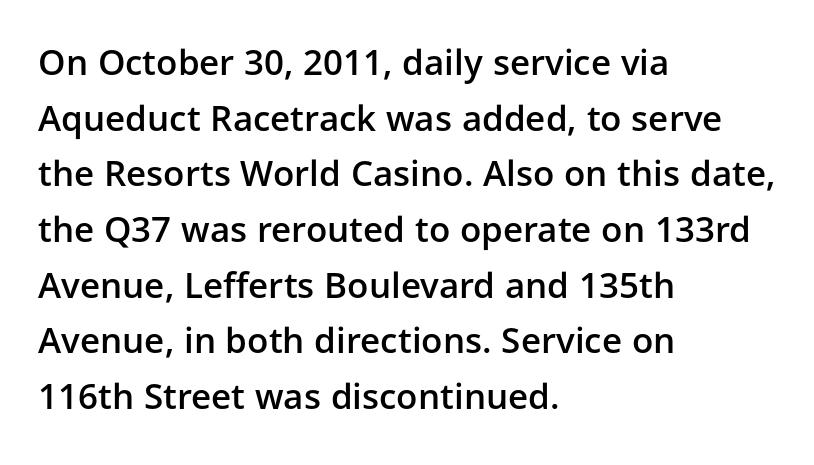
{"serif": "no", "italic": "no", "bold": "semi", "weight": "semibold", "width": "normal", "stroke_contrast": "low", "x_height": "medium", "monospaced": "no", "underline": "no", "align": "left", "line_spacing": "normal", "line_spacing_ratio": 1.59, "letter_spacing": "normal", "letter_spacing_em": 0.0, "glyph_px": 35}
